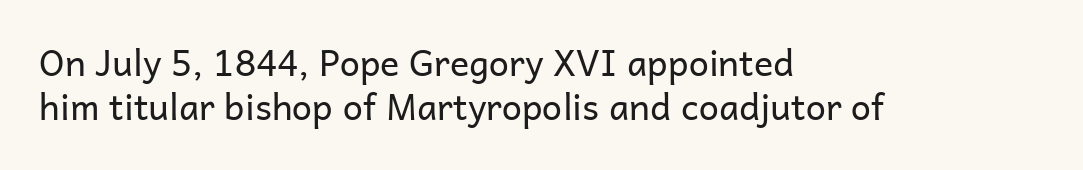
The image shows 36 px regular-weight sans-serif type, upright; set left-aligned, line spacing 1.23x, normal letter spacing, not underlined; low stroke contrast and a medium x-height.
